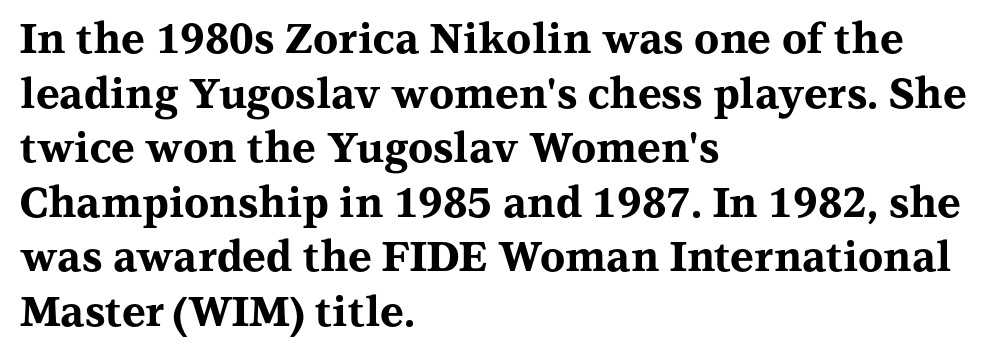
Do the characters align in a grid? No, the font is proportional. The type sits square on the baseline with zero lean. As a designer I'd log this as weight 700, bold. A typesetter would label this face a serif. The paragraph has a hard left edge and a soft right edge.
